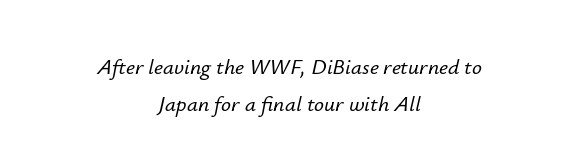
{"italic": "yes", "lean": "right", "slant_degrees": 12, "underline": "no", "align": "center", "line_spacing": "normal", "line_spacing_ratio": 1.66, "letter_spacing": "normal", "letter_spacing_em": 0.0, "glyph_px": 22}
